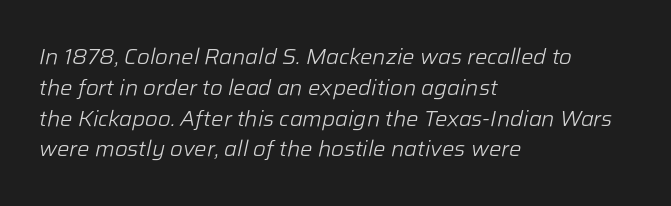
{"italic": "yes", "lean": "right", "slant_degrees": 12, "bold": "no", "underline": "no", "align": "left", "line_spacing": "normal", "line_spacing_ratio": 1.4, "letter_spacing": "normal", "letter_spacing_em": 0.0, "glyph_px": 22}
